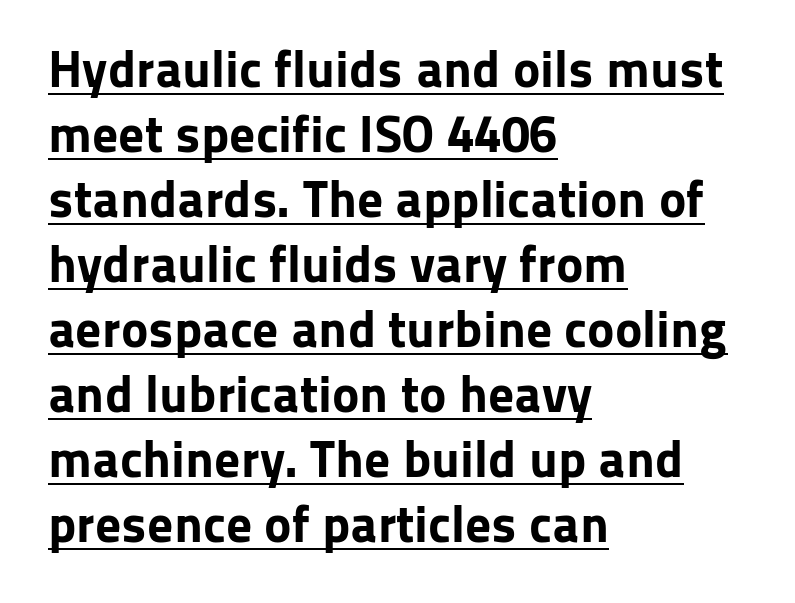
Q: Is the text bold? A: Yes.
Q: Is the text italic (slanted)? A: No, it is upright.
Q: Is the typeface a serif or a sans-serif typeface? A: Sans-serif.
Q: Is the text underlined? A: Yes.
Q: How is the paragraph aligned? A: Left-aligned.
Q: Is the spacing between letters normal or unusually wide? A: Normal.
Q: Is the spacing between lines tight, normal or loose? A: Normal.
Q: Width (condensed, normal, or wide)? A: Normal.
Q: Stroke contrast? A: Low.
Q: x-height? A: Medium.
Q: Monospaced? A: No.
